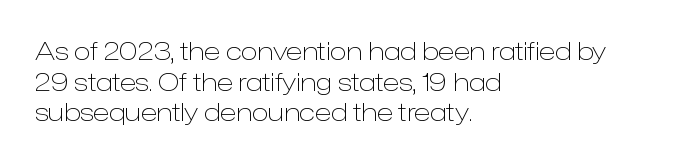
{"italic": "no", "bold": "no", "underline": "no", "align": "left", "line_spacing_ratio": 1.23, "letter_spacing": "normal", "letter_spacing_em": 0.0, "glyph_px": 25}
